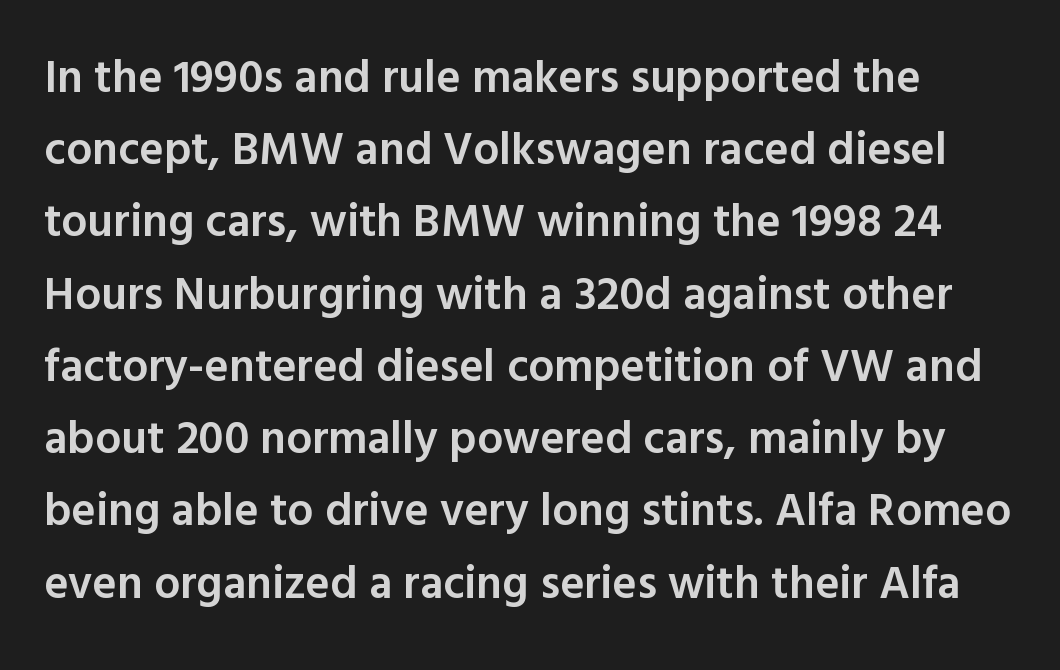
{"serif": "no", "italic": "no", "bold": "semi", "weight": "semibold", "width": "normal", "x_height": "medium", "monospaced": "no", "underline": "no", "line_spacing": "normal", "line_spacing_ratio": 1.57, "letter_spacing": "normal", "letter_spacing_em": 0.0, "glyph_px": 46}
